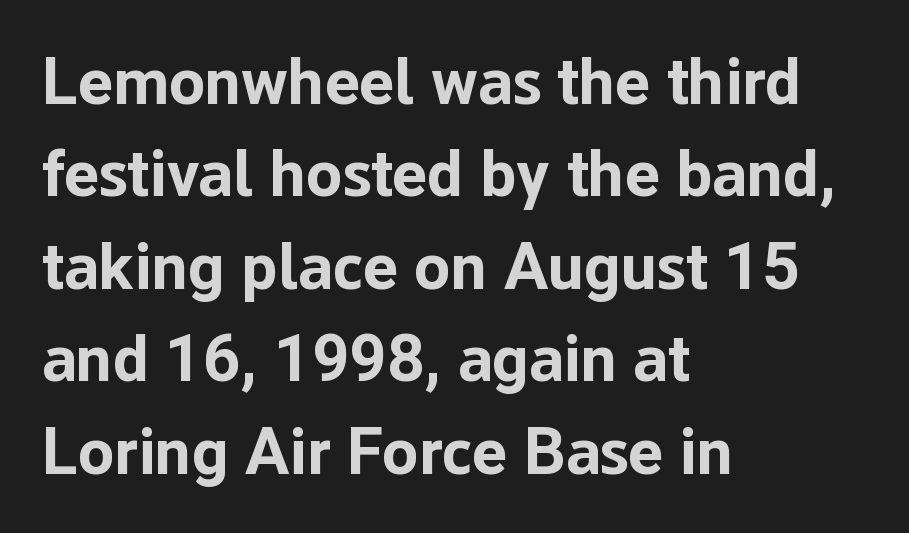
Q: Is the text bold? A: Yes.
Q: Is the text italic (slanted)? A: No, it is upright.
Q: Is the typeface a serif or a sans-serif typeface? A: Sans-serif.
Q: Is the text underlined? A: No.
Q: How is the paragraph aligned? A: Left-aligned.
Q: Is the spacing between letters normal or unusually wide? A: Normal.
Q: Is the spacing between lines tight, normal or loose? A: Normal.
Q: Width (condensed, normal, or wide)? A: Normal.
Q: Stroke contrast? A: Low.
Q: x-height? A: Medium.
Q: Monospaced? A: No.
